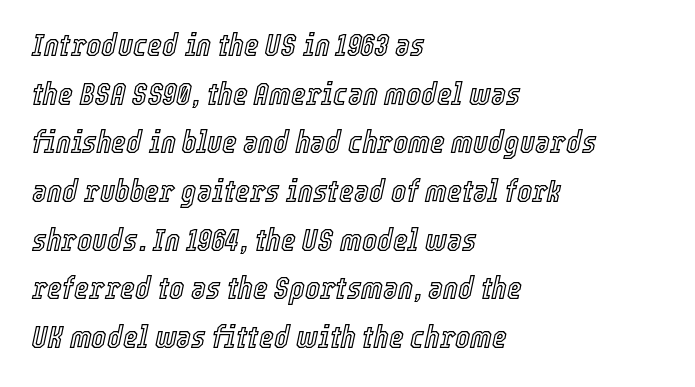
{"italic": "yes", "lean": "right", "slant_degrees": 12, "width": "condensed", "x_height": "medium", "monospaced": "no", "underline": "no", "align": "left", "line_spacing": "normal", "line_spacing_ratio": 1.52, "letter_spacing": "normal", "letter_spacing_em": 0.0, "glyph_px": 32}
